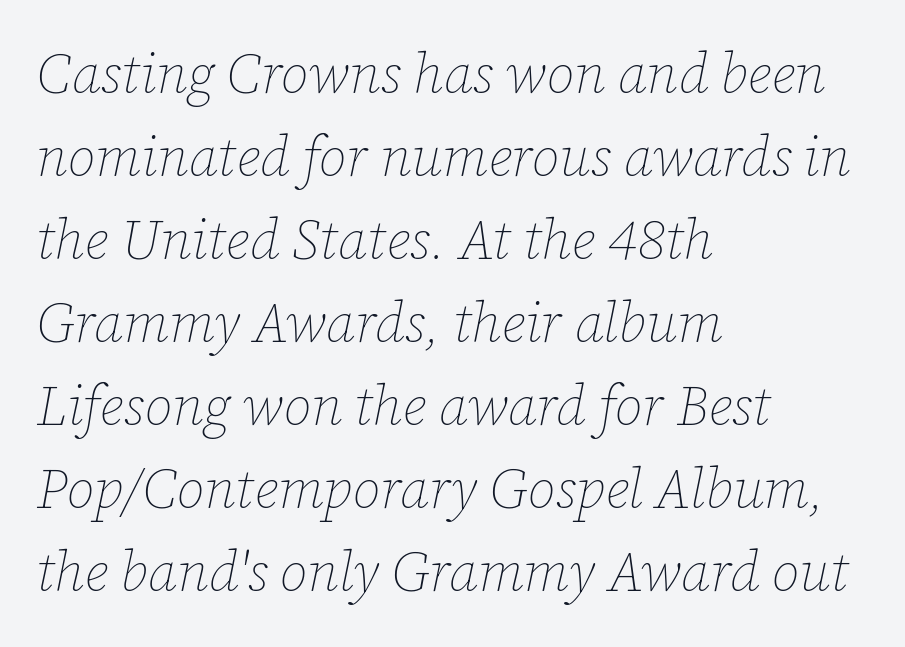
{"italic": "yes", "lean": "right", "slant_degrees": 12, "bold": "no", "weight": "thin", "width": "normal", "stroke_contrast": "low", "x_height": "medium", "monospaced": "no", "underline": "no", "align": "left", "line_spacing": "normal", "line_spacing_ratio": 1.51, "letter_spacing": "normal", "letter_spacing_em": 0.0, "glyph_px": 55}
